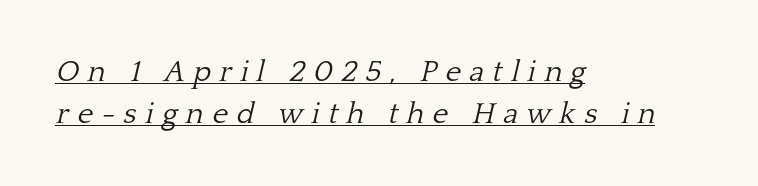
The weight tops out at a normal text grade. Somebody hit Ctrl+U on this one — the words are underlined. Caption: multi-line text, flush left, ragged right. The passage shown has open, widely tracked lettering throughout. This sample has the flowing, uneven cadence of proportional lettering. Leading matches the norm, producing a regular column.
